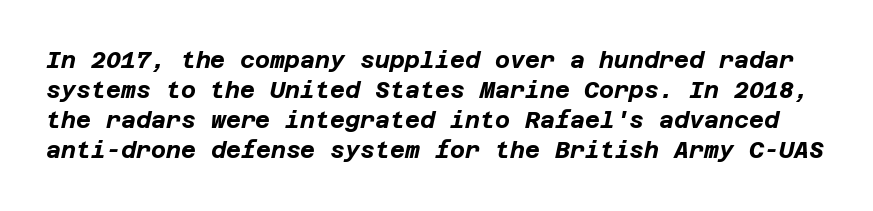
Q: Is the text bold? A: Yes.
Q: Is the text italic (slanted)? A: Yes, it leans right by about 12 degrees.
Q: Is the text underlined? A: No.
Q: Is the spacing between letters normal or unusually wide? A: Normal.
Q: Is the spacing between lines tight, normal or loose? A: Normal.
